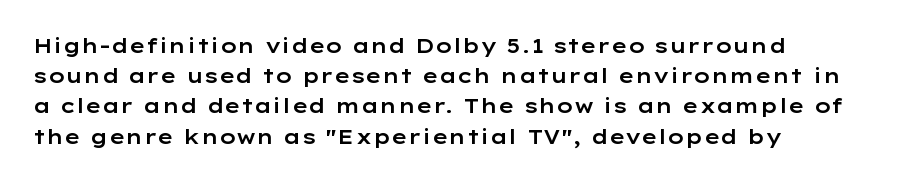
{"italic": "no", "underline": "no", "align": "left", "line_spacing": "normal", "line_spacing_ratio": 1.51, "letter_spacing": "normal", "letter_spacing_em": 0.0, "glyph_px": 20}
